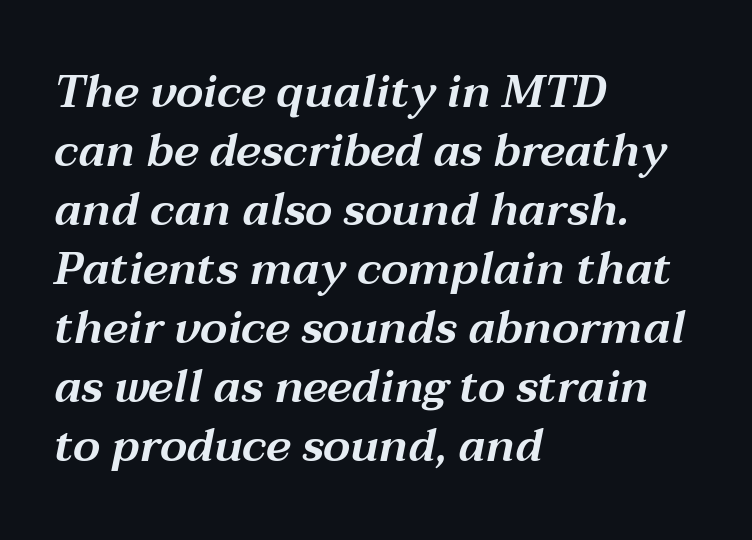
Q: Is the text italic (slanted)? A: Yes, it leans right by about 12 degrees.
Q: Is the text underlined? A: No.
Q: How is the paragraph aligned? A: Left-aligned.
Q: Is the spacing between letters normal or unusually wide? A: Normal.
Q: Is the spacing between lines tight, normal or loose? A: Normal.
Q: Width (condensed, normal, or wide)? A: Wide.
Q: Stroke contrast? A: Medium.
Q: x-height? A: Medium.
Q: Monospaced? A: No.
